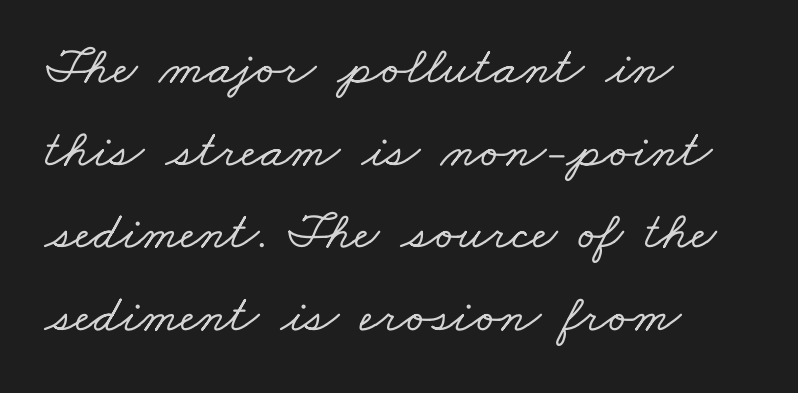
Rows of type keep a routine distance in the vertical direction. The space directly below the letters is spotless. Nobody touched the tracking dial on this one. Observe the serifs anchoring each vertical stroke in this sample. Note the varied advance widths — an 'i' is clearly narrower than an 'm'. Notice how the passage keeps a crisp vertical edge on the left only.
